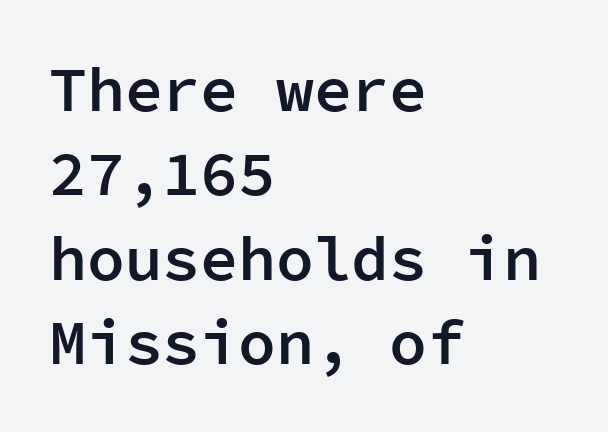
Q: Is the text bold? A: Semi-bold.
Q: Is the text italic (slanted)? A: No, it is upright.
Q: Is the typeface a serif or a sans-serif typeface? A: Sans-serif.
Q: Is the text underlined? A: No.
Q: How is the paragraph aligned? A: Left-aligned.
Q: Is the spacing between letters normal or unusually wide? A: Normal.
Q: Is the spacing between lines tight, normal or loose? A: Normal.
Q: Width (condensed, normal, or wide)? A: Normal.
Q: Stroke contrast? A: Low.
Q: x-height? A: Medium.
Q: Monospaced? A: Yes.
